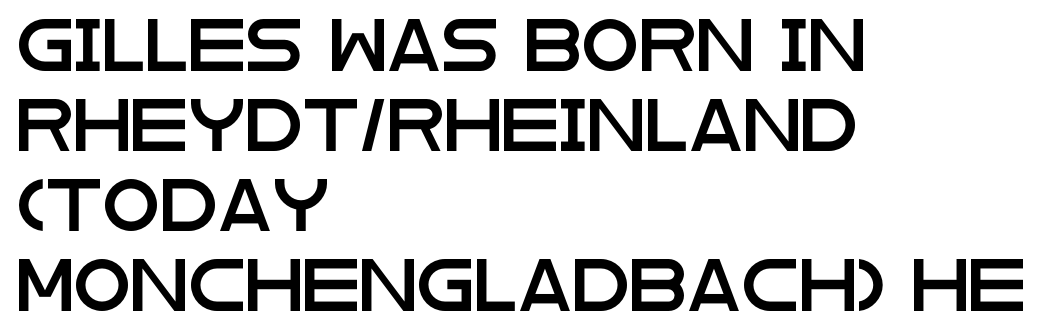
The image shows 52 px wide sans-serif type, upright; set left-aligned, normal line spacing (1.54x), normal letter spacing, not underlined; low stroke contrast and a large x-height.
